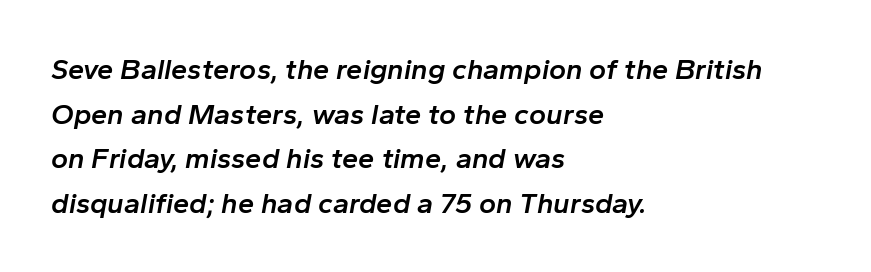
Proportional: the letters do not fall into vertical columns. The area under the type is left untouched. Each line starts at the same left margin while the right side varies. Line spacing here is normal. The font is running at a semibold setting, under full bold.
